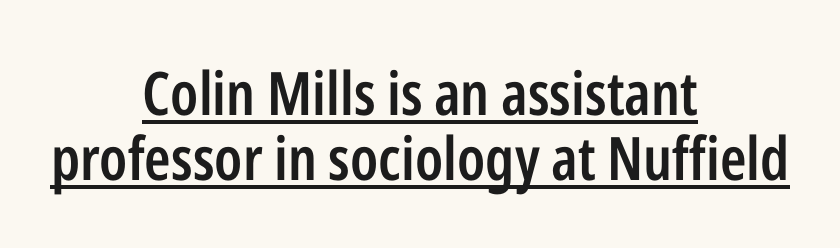
The image shows 60 px semibold, condensed sans-serif type, upright; set centered, tight line spacing (1.08x), normal letter spacing, underlined; low stroke contrast and a medium x-height.
